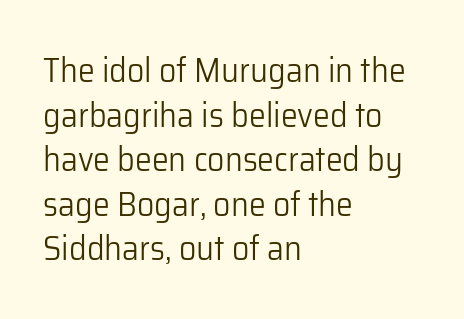
Q: Is the text bold? A: No.
Q: Is the text italic (slanted)? A: No, it is upright.
Q: Is the typeface a serif or a sans-serif typeface? A: Sans-serif.
Q: Is the text underlined? A: No.
Q: How is the paragraph aligned? A: Left-aligned.
Q: Is the spacing between letters normal or unusually wide? A: Normal.
Q: Is the spacing between lines tight, normal or loose? A: Normal.
Q: Width (condensed, normal, or wide)? A: Normal.
Q: Stroke contrast? A: Low.
Q: x-height? A: Medium.
Q: Monospaced? A: No.
